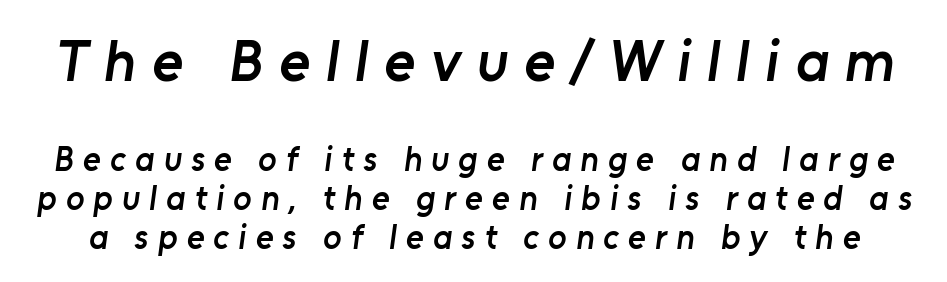
Q: Is the text bold? A: Semi-bold.
Q: Is the typeface a serif or a sans-serif typeface? A: Sans-serif.
Q: Is the text underlined? A: No.
Q: Is the spacing between letters normal or unusually wide? A: Unusually wide.
Q: Is the spacing between lines tight, normal or loose? A: Tight.
Q: Which block of text is set in a larger size, the first (top) or the second (bottom)? A: The first (top) one.
Q: Width (condensed, normal, or wide)? A: Normal.
Q: Stroke contrast? A: Low.
Q: x-height? A: Medium.
Q: Monospaced? A: No.
